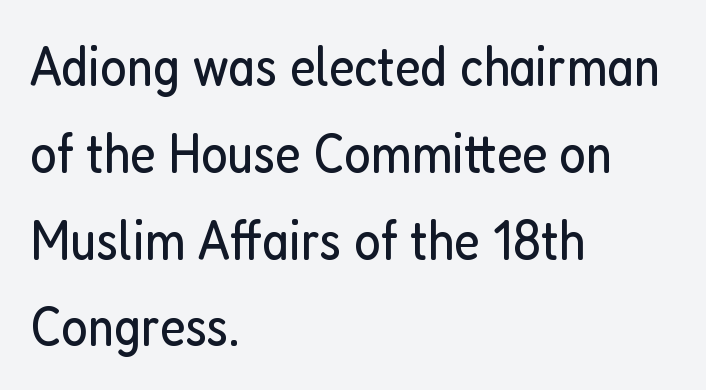
Q: Is the text bold? A: No.
Q: Is the text italic (slanted)? A: No, it is upright.
Q: Is the typeface a serif or a sans-serif typeface? A: Sans-serif.
Q: Is the text underlined? A: No.
Q: How is the paragraph aligned? A: Left-aligned.
Q: Is the spacing between letters normal or unusually wide? A: Normal.
Q: Is the spacing between lines tight, normal or loose? A: Normal.
Q: Width (condensed, normal, or wide)? A: Condensed.
Q: Stroke contrast? A: Low.
Q: x-height? A: Medium.
Q: Monospaced? A: No.
